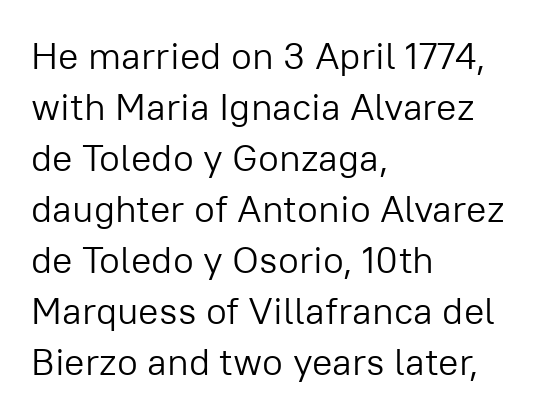
Q: Is the text bold? A: No.
Q: Is the text italic (slanted)? A: No, it is upright.
Q: Is the typeface a serif or a sans-serif typeface? A: Sans-serif.
Q: Is the text underlined? A: No.
Q: How is the paragraph aligned? A: Left-aligned.
Q: Is the spacing between letters normal or unusually wide? A: Normal.
Q: Is the spacing between lines tight, normal or loose? A: Normal.
Q: Width (condensed, normal, or wide)? A: Normal.
Q: Stroke contrast? A: Low.
Q: x-height? A: Medium.
Q: Monospaced? A: No.
